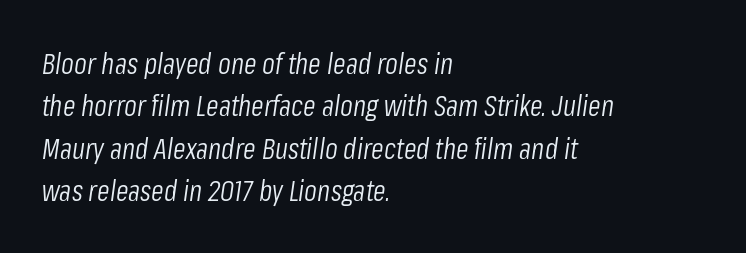
Nothing unusual about the tracking: characters are spaced as the font intends. Ink coverage per letter is moderate at most. The setting favours the left margin, as ordinary paragraphs usually do. One glance says typical: line gaps are just what's usual.
